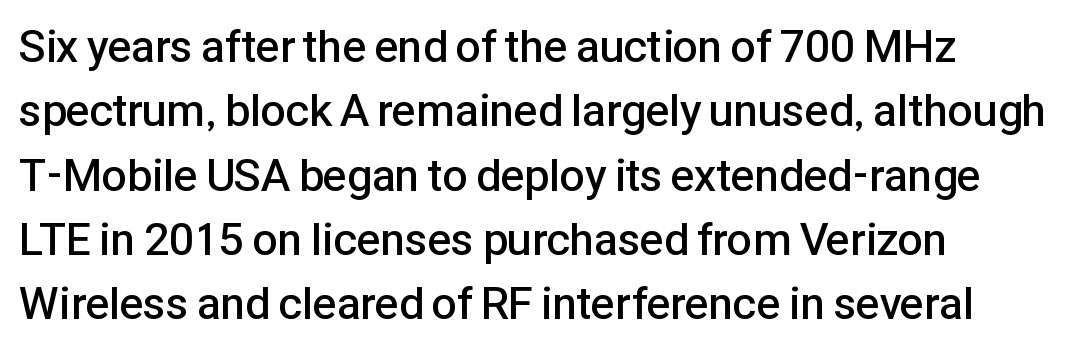
The image shows 45 px semibold sans-serif type, upright; set normal line spacing (1.43x), normal letter spacing, not underlined; low stroke contrast and a medium x-height.
